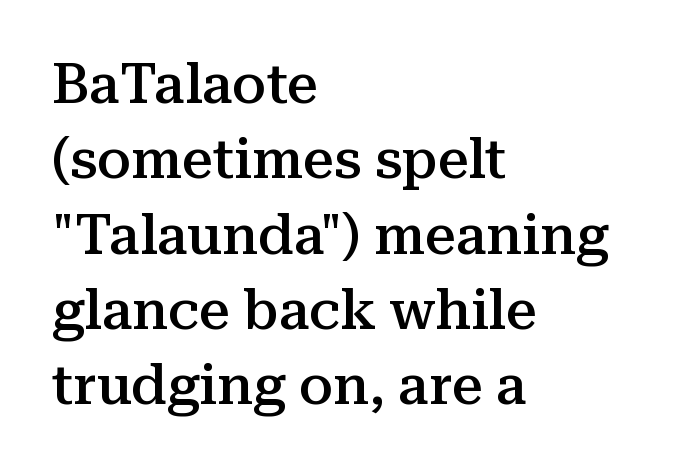
Notice how the passage keeps a crisp vertical edge on the left only. This sample uses an upright cut, with every glyph sitting square on the baseline. The vertical gap from one line to the next is medium. Caption: semibold face, moderately heavy strokes. Observe the ordinary spacing: letters are neighbours, not strangers.
